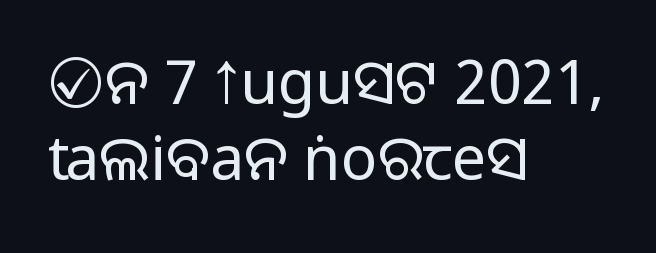
Q: Is the text italic (slanted)? A: No, it is upright.
Q: Is the typeface a serif or a sans-serif typeface? A: Sans-serif.
Q: Is the text underlined? A: No.
Q: How is the paragraph aligned? A: Left-aligned.
Q: Is the spacing between letters normal or unusually wide? A: Normal.
Q: Width (condensed, normal, or wide)? A: Normal.
Q: Stroke contrast? A: Medium.
Q: Monospaced? A: No.
